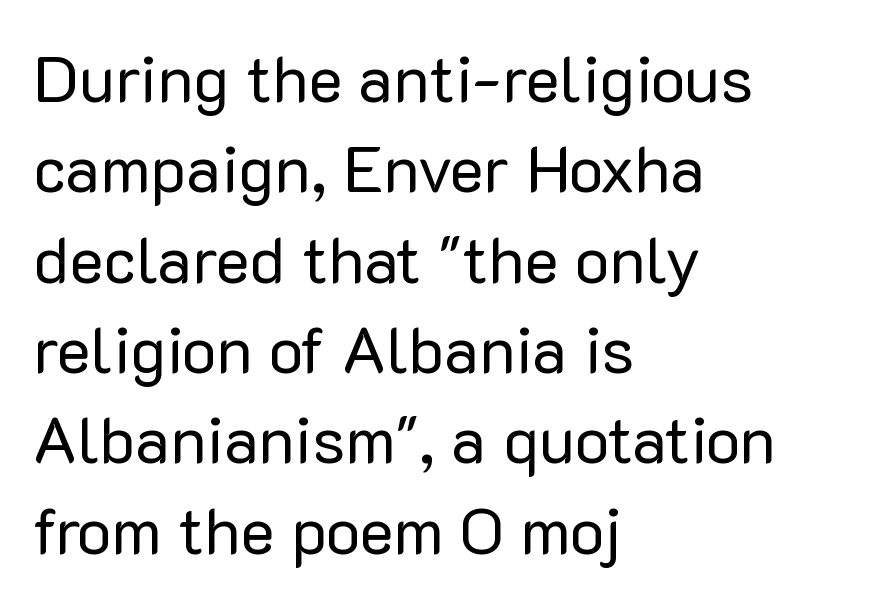
The image shows 65 px regular-weight sans-serif type, upright; set left-aligned, normal line spacing (1.39x), normal letter spacing, not underlined; low stroke contrast and a medium x-height.
